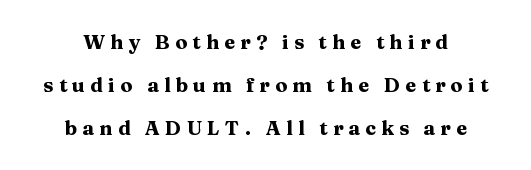
Q: Is the text bold? A: Yes.
Q: Is the text italic (slanted)? A: No, it is upright.
Q: Is the text underlined? A: No.
Q: How is the paragraph aligned? A: Centered.
Q: Is the spacing between letters normal or unusually wide? A: Unusually wide.
Q: Is the spacing between lines tight, normal or loose? A: Loose.
